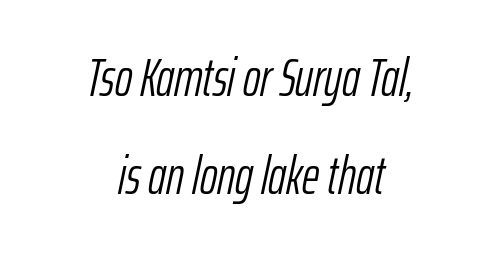
The passage shown is not underscored anywhere. The rendering positions every line midway between the sides. Each letter keeps its own natural width here, so spacing adapts to shape. This sample uses plain, unmodified letter spacing. The rendering applies a slant to the glyphs. Is this a heavy cut? Hardly; it is regular or lighter.
